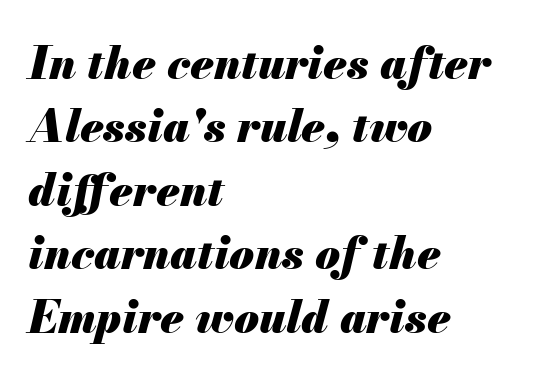
{"italic": "yes", "lean": "right", "slant_degrees": 13, "bold": "yes", "weight": "heavy", "width": "normal", "stroke_contrast": "medium", "x_height": "small", "monospaced": "no", "underline": "no", "align": "left", "line_spacing": "normal", "line_spacing_ratio": 1.41, "letter_spacing": "normal", "letter_spacing_em": 0.0, "glyph_px": 45}
